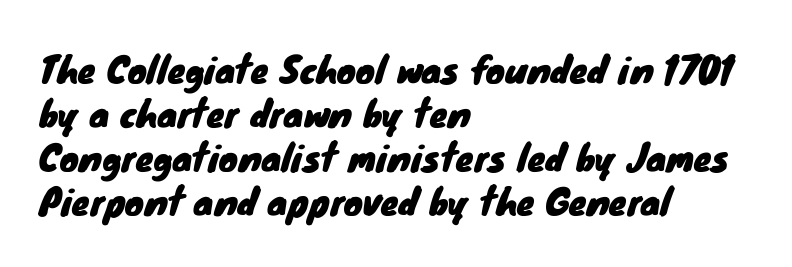
Q: Is the typeface a serif or a sans-serif typeface? A: Sans-serif.
Q: Is the text underlined? A: No.
Q: How is the paragraph aligned? A: Left-aligned.
Q: Is the spacing between letters normal or unusually wide? A: Normal.
Q: Width (condensed, normal, or wide)? A: Normal.
Q: Stroke contrast? A: Low.
Q: x-height? A: Small.
Q: Monospaced? A: No.
